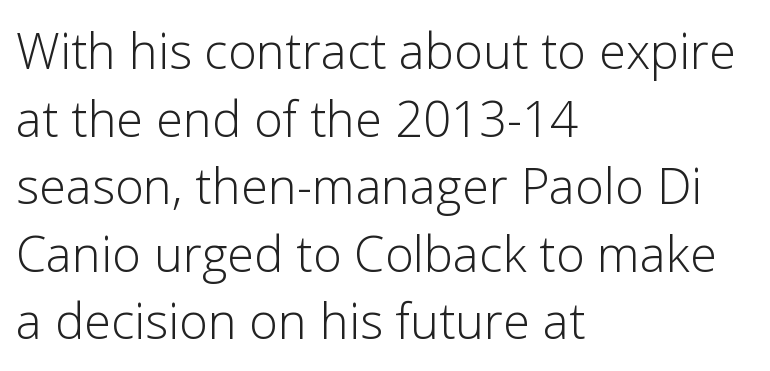
Q: Is the text bold? A: No.
Q: Is the text italic (slanted)? A: No, it is upright.
Q: Is the typeface a serif or a sans-serif typeface? A: Sans-serif.
Q: Is the text underlined? A: No.
Q: How is the paragraph aligned? A: Left-aligned.
Q: Is the spacing between letters normal or unusually wide? A: Normal.
Q: Is the spacing between lines tight, normal or loose? A: Normal.
Q: Width (condensed, normal, or wide)? A: Normal.
Q: Stroke contrast? A: Low.
Q: x-height? A: Medium.
Q: Monospaced? A: No.
